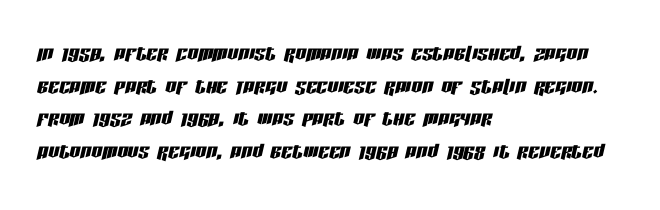
The gaps between neighbouring characters are ordinary and unremarkable. Check under the words: just untouched page. Casual observation: everything's shoved over to the left. Would a proofreader flag this as italicized? Yes.
